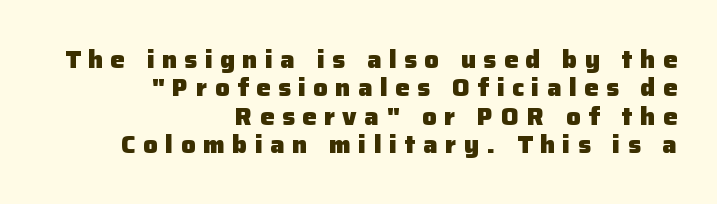
{"italic": "no", "bold": "yes", "underline": "no", "align": "right", "line_spacing_ratio": 1.18, "letter_spacing": "wide", "letter_spacing_em": 0.31, "glyph_px": 24}
